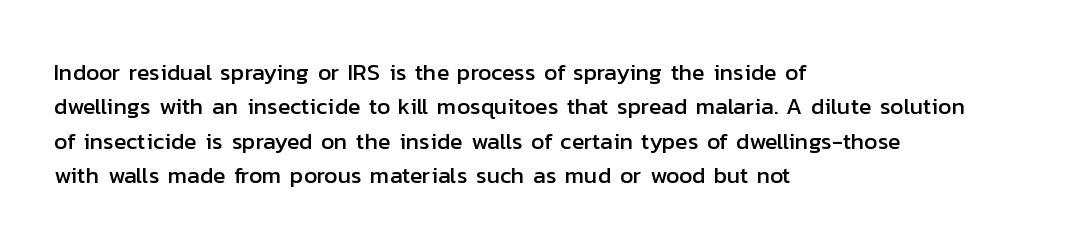
If you drew a ruler down the left edge, every line would touch it. Any mark beneath the type? The region is blank. Vertical spacing — default. It's the straight-up-and-down kind of type.
